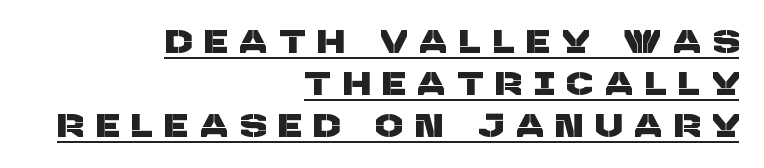
The image shows 32 px sans-serif type; set right-aligned, normal line spacing (1.31x), unusually wide letter spacing (+0.4 em), underlined; low stroke contrast and a large x-height.
